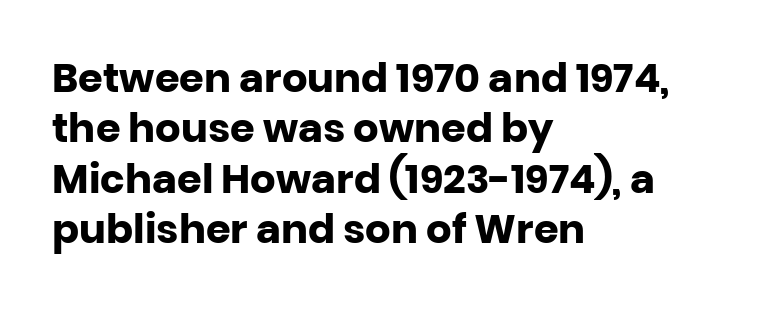
Q: Is the text bold? A: Yes.
Q: Is the text italic (slanted)? A: No, it is upright.
Q: Is the typeface a serif or a sans-serif typeface? A: Sans-serif.
Q: Is the text underlined? A: No.
Q: How is the paragraph aligned? A: Left-aligned.
Q: Is the spacing between letters normal or unusually wide? A: Normal.
Q: Is the spacing between lines tight, normal or loose? A: Normal.
Q: Width (condensed, normal, or wide)? A: Normal.
Q: Stroke contrast? A: Low.
Q: x-height? A: Large.
Q: Monospaced? A: No.
